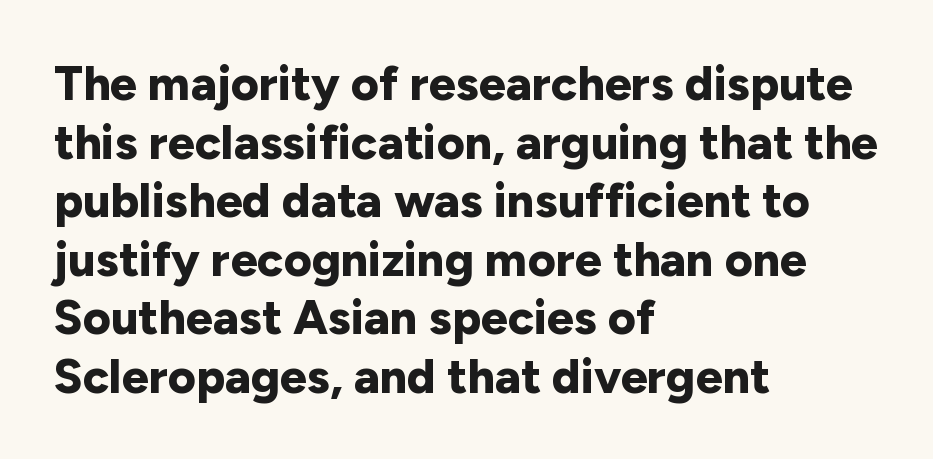
This is heavy type, rendered in bold. Character widths vary here, with narrow letters taking less room than wide ones. Serif or sans? Sans — the stroke terminals are bare. Unlike italic type, these characters show no tilt at all.
